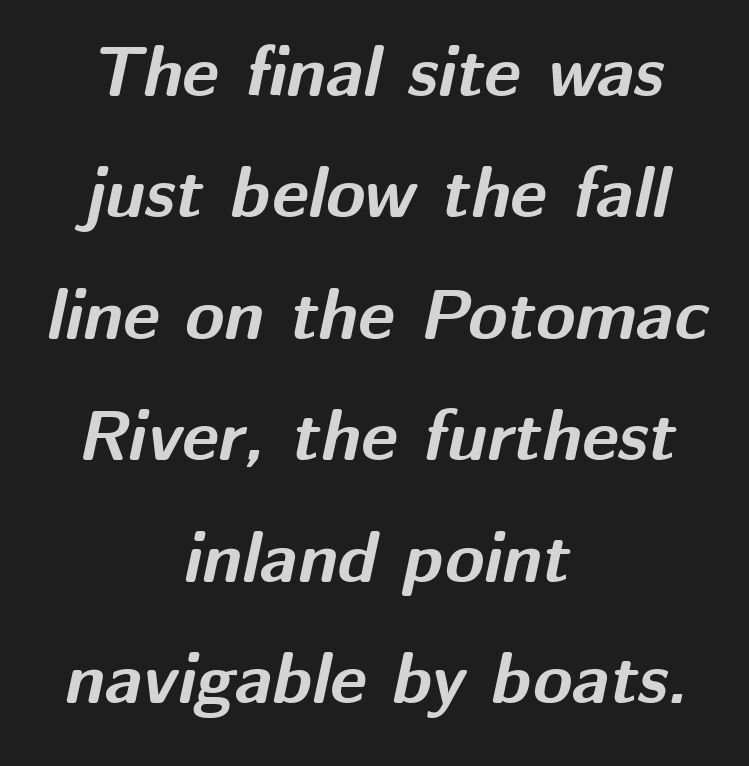
{"italic": "yes", "lean": "right", "slant_degrees": 12, "bold": "yes", "weight": "bold", "width": "normal", "stroke_contrast": "medium", "x_height": "medium", "monospaced": "no", "underline": "no", "align": "center", "line_spacing_ratio": 1.71, "letter_spacing": "normal", "letter_spacing_em": 0.0, "glyph_px": 71}
